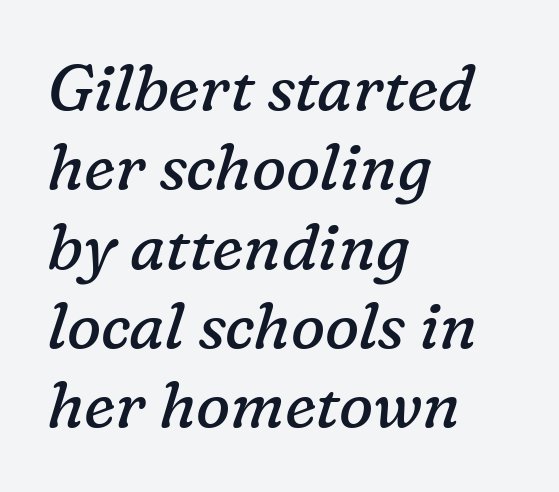
Q: Is the text bold? A: No.
Q: Is the text italic (slanted)? A: Yes, it leans right by about 16 degrees.
Q: Is the typeface a serif or a sans-serif typeface? A: Serif.
Q: Is the text underlined? A: No.
Q: How is the paragraph aligned? A: Left-aligned.
Q: Is the spacing between letters normal or unusually wide? A: Normal.
Q: Width (condensed, normal, or wide)? A: Normal.
Q: Stroke contrast? A: Low.
Q: x-height? A: Medium.
Q: Monospaced? A: No.
